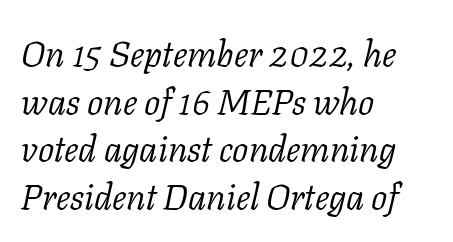
{"serif": "yes", "italic": "yes", "lean": "right", "slant_degrees": 11, "bold": "no", "weight": "light", "width": "normal", "stroke_contrast": "low", "x_height": "medium", "monospaced": "no", "underline": "no", "align": "left", "line_spacing": "normal", "line_spacing_ratio": 1.32, "letter_spacing": "normal", "letter_spacing_em": 0.0, "glyph_px": 36}
